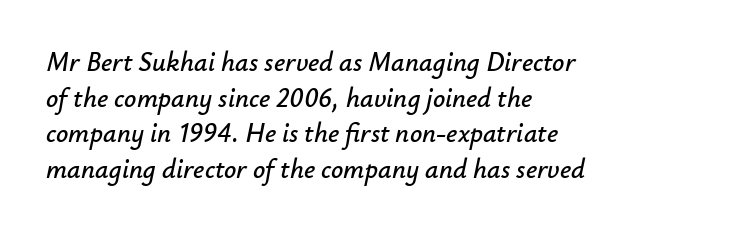
Q: Is the text italic (slanted)? A: Yes, it leans right by about 12 degrees.
Q: Is the text underlined? A: No.
Q: How is the paragraph aligned? A: Left-aligned.
Q: Is the spacing between letters normal or unusually wide? A: Normal.
Q: Is the spacing between lines tight, normal or loose? A: Normal.
